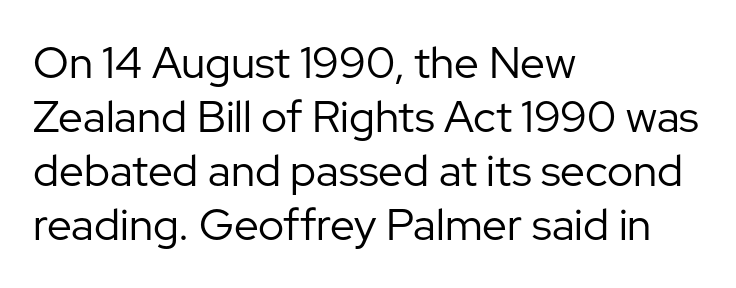
The image shows 44 px regular-weight sans-serif type, upright; set left-aligned, line spacing 1.23x, normal letter spacing, not underlined; low stroke contrast and a medium x-height.
